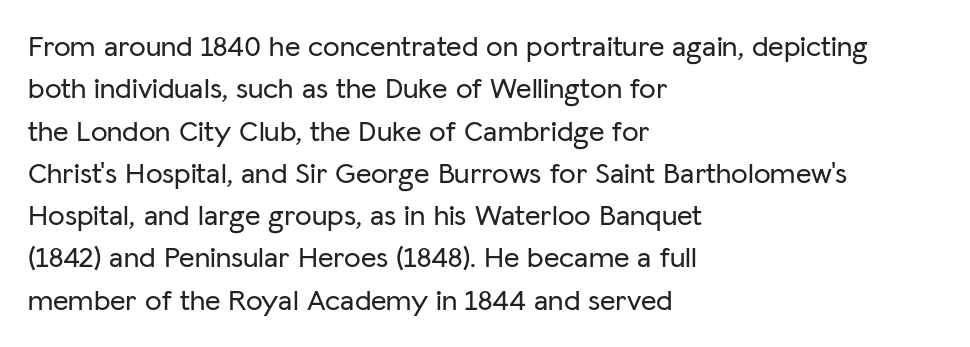
You can tell from the bare stems that sans-serif type was used. If you drew a line through each stem, it would be perfectly vertical. There is no visible air inserted between adjacent glyphs. Note the varied advance widths — an 'i' is clearly narrower than an 'm'.
